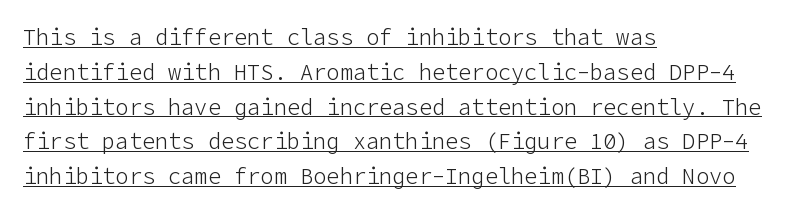
Q: Is the text bold? A: No.
Q: Is the text italic (slanted)? A: No, it is upright.
Q: Is the text underlined? A: Yes.
Q: How is the paragraph aligned? A: Left-aligned.
Q: Is the spacing between letters normal or unusually wide? A: Normal.
Q: Is the spacing between lines tight, normal or loose? A: Normal.
